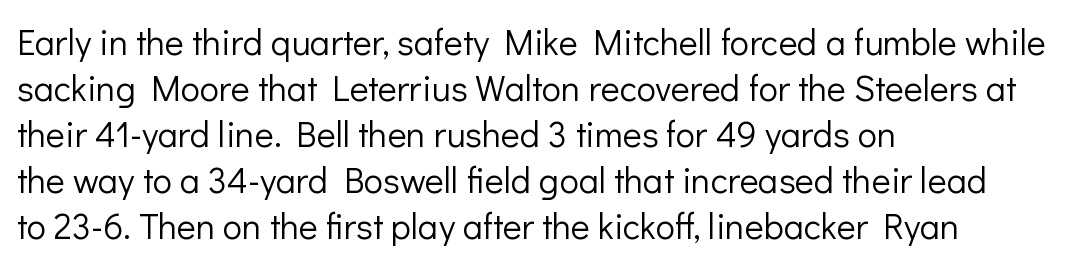
The image shows 36 px light sans-serif type, upright; set left-aligned, normal line spacing (1.28x), normal letter spacing, not underlined; low stroke contrast and a medium x-height.
